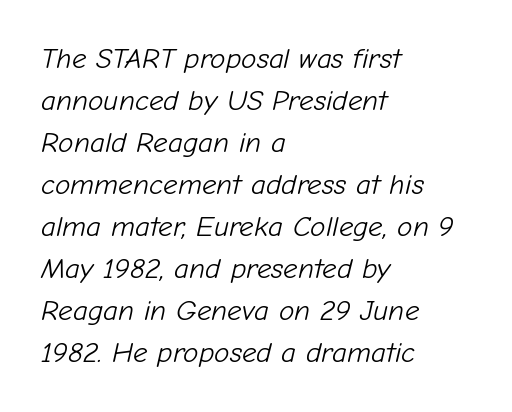
Q: Is the text bold? A: No.
Q: Is the text italic (slanted)? A: Yes, it leans right by about 12 degrees.
Q: Is the text underlined? A: No.
Q: How is the paragraph aligned? A: Left-aligned.
Q: Is the spacing between letters normal or unusually wide? A: Normal.
Q: Is the spacing between lines tight, normal or loose? A: Normal.
Q: Width (condensed, normal, or wide)? A: Normal.
Q: Stroke contrast? A: Low.
Q: x-height? A: Medium.
Q: Monospaced? A: No.
